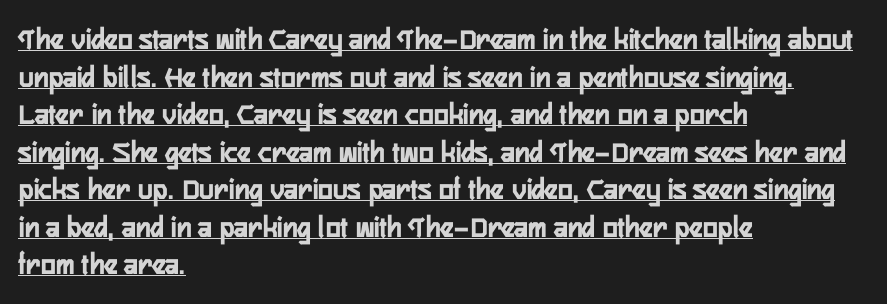
{"serif": "no", "italic": "no", "bold": "yes", "weight": "semibold", "width": "condensed", "stroke_contrast": "low", "x_height": "medium", "monospaced": "no", "underline": "yes", "align": "left", "line_spacing_ratio": 1.21, "letter_spacing": "normal", "letter_spacing_em": 0.0, "glyph_px": 31}
